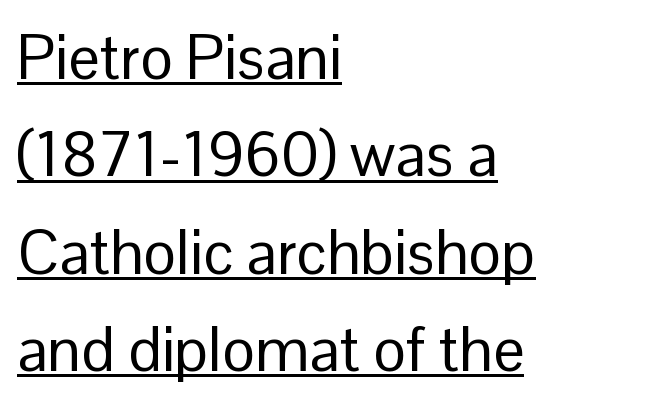
The letters sit at their default tracking, neither squeezed nor spread. The typesetter chose a ragged-right arrangement here. The rendering shows plain stroke endings on the letterforms — a sans-serif design. The passage shown is typed in a proportional face where columns would drift. The rendering uses a moderate line-height, typical for paragraphs. No extra ink here — the face is not bold.
